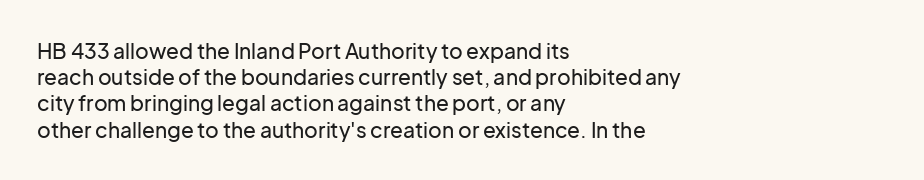
The image shows 21 px text type, upright; set left-aligned, normal line spacing (1.25x), normal letter spacing, not underlined.
